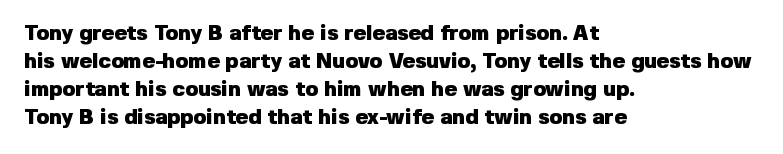
The image shows 21 px bold type, upright; set left-aligned, normal line spacing (1.34x), normal letter spacing, not underlined.
